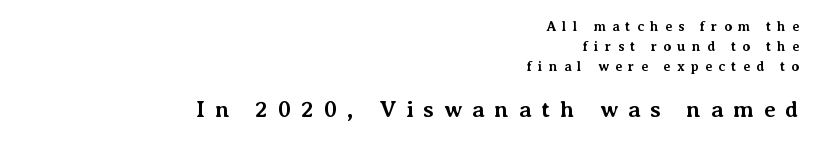
The image shows 23 px bold type, upright; set right-aligned, normal line spacing (1.42x), unusually wide letter spacing (+0.43 em), not underlined; the second (bottom) block is 1.64x larger.
